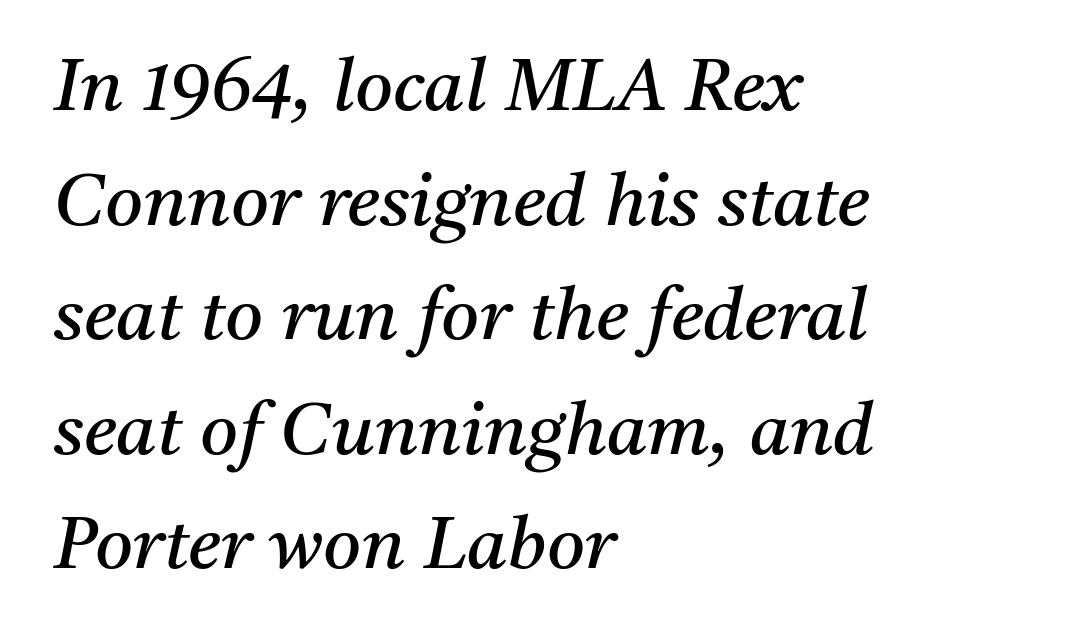
Q: Is the text bold? A: No.
Q: Is the text italic (slanted)? A: Yes, it leans right by about 11 degrees.
Q: Is the typeface a serif or a sans-serif typeface? A: Serif.
Q: Is the text underlined? A: No.
Q: How is the paragraph aligned? A: Left-aligned.
Q: Is the spacing between letters normal or unusually wide? A: Normal.
Q: Is the spacing between lines tight, normal or loose? A: Normal.
Q: Width (condensed, normal, or wide)? A: Normal.
Q: Stroke contrast? A: Medium.
Q: x-height? A: Medium.
Q: Monospaced? A: No.
